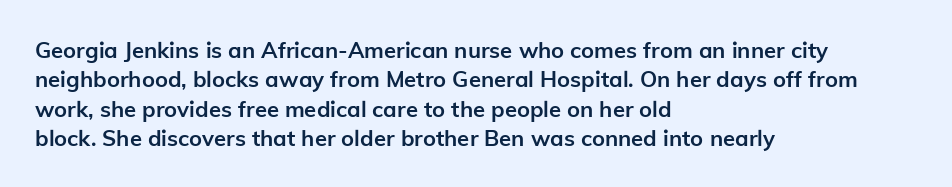
Every character sits straight up, as roman type does. Visually the block forms a straight wall on the left and a jagged coastline on the right. I'd describe the lettering as bold — thick and assertive. Unmarked baselines from the first word to the last.
